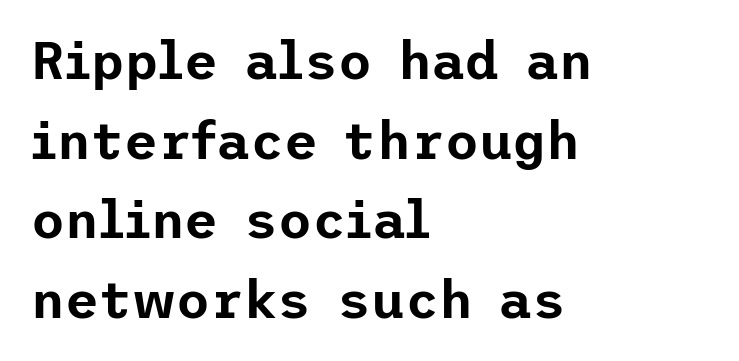
It's the straight-up-and-down kind of type. Between one letter and the next there's only the usual sliver of space. The text was rendered using a sans face with plain stroke endings. The paragraph shown leans on its left margin.
